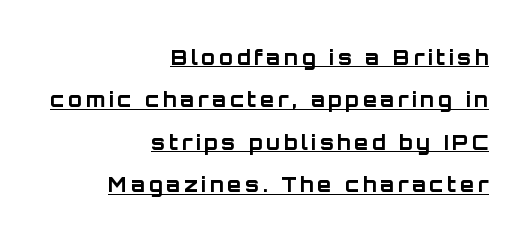
{"italic": "no", "bold": "yes", "underline": "yes", "align": "right", "line_spacing": "loose", "line_spacing_ratio": 2.12, "glyph_px": 20}
